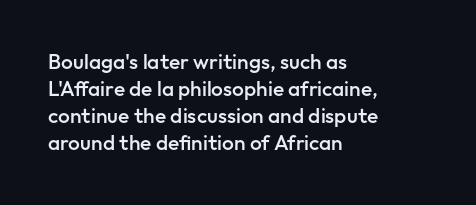
The image shows 21 px text type, upright; set left-aligned, normal line spacing (1.29x), normal letter spacing, not underlined.
